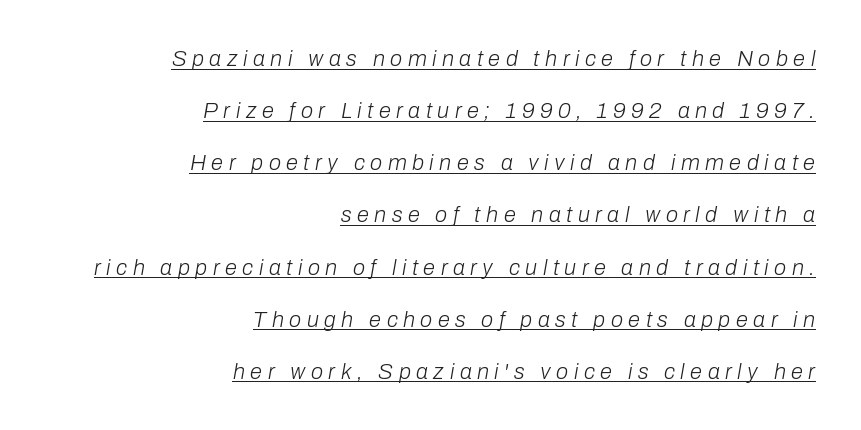
A flush-right, rag-left setting is used for this passage. Weight: not bold — regular or lighter. Tracking here is generous; glyphs stand well apart from one another. What decoration does the sample have? An underline.
